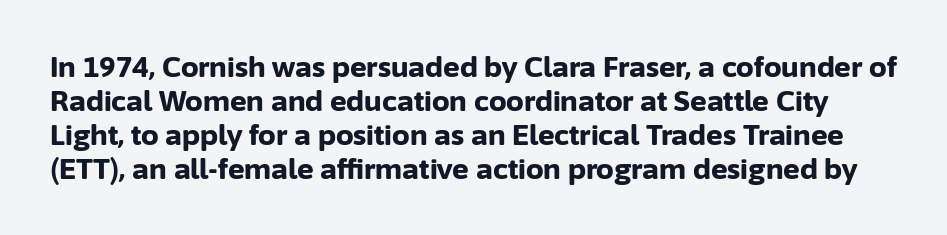
The image shows 28 px bold sans-serif type, upright; set line spacing 1.21x, normal letter spacing, not underlined; low stroke contrast and a medium x-height.
